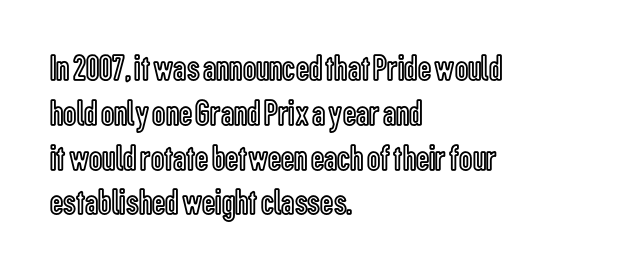
The image shows 37 px condensed type, upright; set left-aligned, line spacing 1.21x, normal letter spacing, not underlined; a medium x-height.
